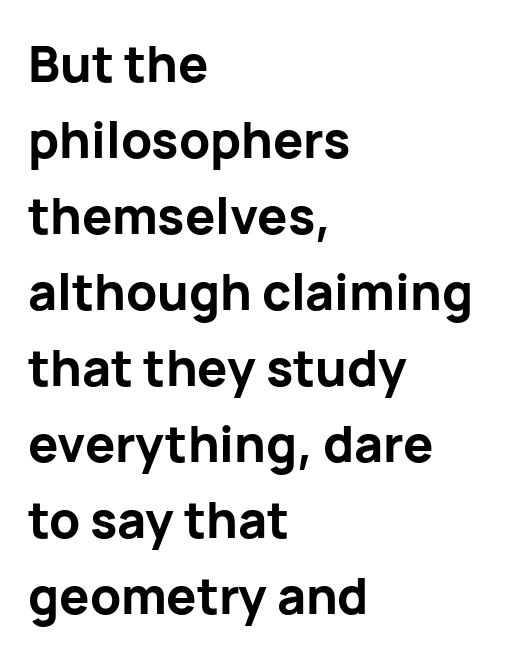
The letterforms sit shoulder to shoulder at normal distance. Underline: absent. The paragraph has a hard left edge and a soft right edge. Rows of type keep a routine distance in the vertical direction. Character widths vary here, with narrow letters taking less room than wide ones.
